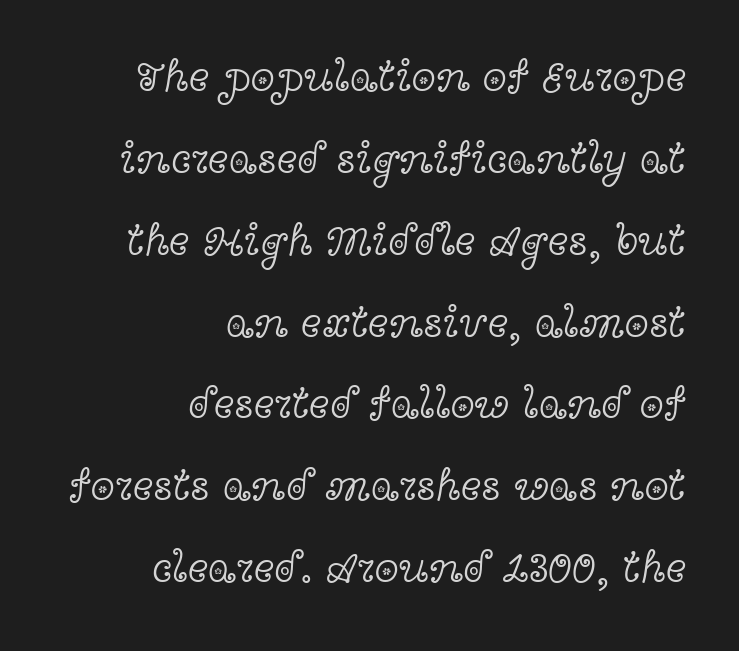
The image shows 44 px light, wide serif type; set right-aligned, line spacing 1.86x, normal letter spacing, not underlined; a medium x-height.
